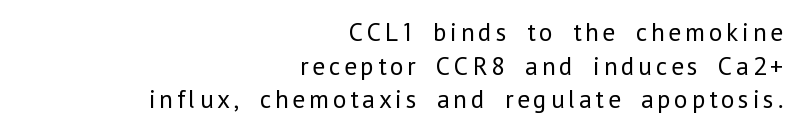
The weight tops out at a normal text grade. If you drew a ruler down the right edge, every line would touch it. The letters stand straight up with perfectly vertical stems. The baseline area is clear. In terms of leading, this rendering sits right in the middle.
